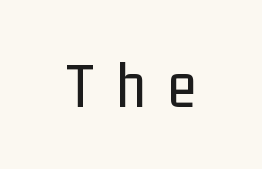
These lines have a slow, spaced-out rhythm from letter to letter. The space beneath each line is pristine and unruled. Nothing sits at the stroke ends, so this counts as sans-serif. Character widths vary here, with narrow letters taking less room than wide ones.
